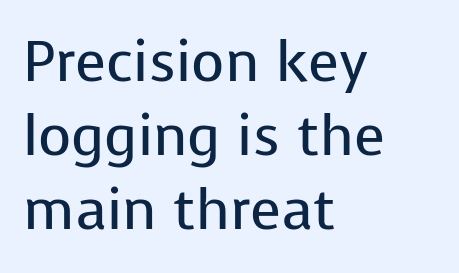
Q: Is the text bold? A: No.
Q: Is the text italic (slanted)? A: No, it is upright.
Q: Is the typeface a serif or a sans-serif typeface? A: Sans-serif.
Q: Is the text underlined? A: No.
Q: How is the paragraph aligned? A: Left-aligned.
Q: Is the spacing between letters normal or unusually wide? A: Normal.
Q: Is the spacing between lines tight, normal or loose? A: Normal.
Q: Width (condensed, normal, or wide)? A: Normal.
Q: Stroke contrast? A: Low.
Q: x-height? A: Medium.
Q: Monospaced? A: No.
